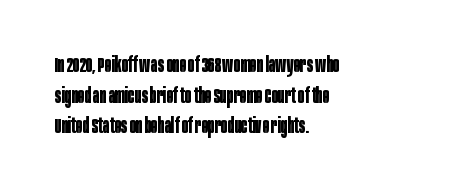
{"italic": "no", "bold": "yes", "underline": "no", "align": "left", "line_spacing": "normal", "line_spacing_ratio": 1.39, "letter_spacing": "normal", "letter_spacing_em": 0.0, "glyph_px": 22}
